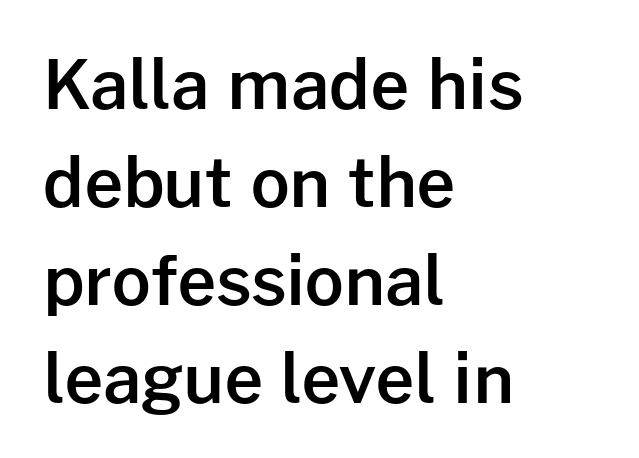
Q: Is the text bold? A: Semi-bold.
Q: Is the text italic (slanted)? A: No, it is upright.
Q: Is the typeface a serif or a sans-serif typeface? A: Sans-serif.
Q: Is the text underlined? A: No.
Q: How is the paragraph aligned? A: Left-aligned.
Q: Is the spacing between letters normal or unusually wide? A: Normal.
Q: Is the spacing between lines tight, normal or loose? A: Normal.
Q: Width (condensed, normal, or wide)? A: Normal.
Q: Stroke contrast? A: Low.
Q: x-height? A: Medium.
Q: Monospaced? A: No.
